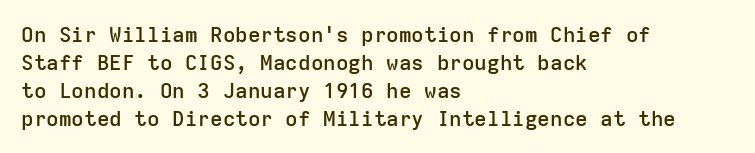
The image shows 21 px text type, upright; set left-aligned, normal line spacing (1.33x), normal letter spacing, not underlined.
